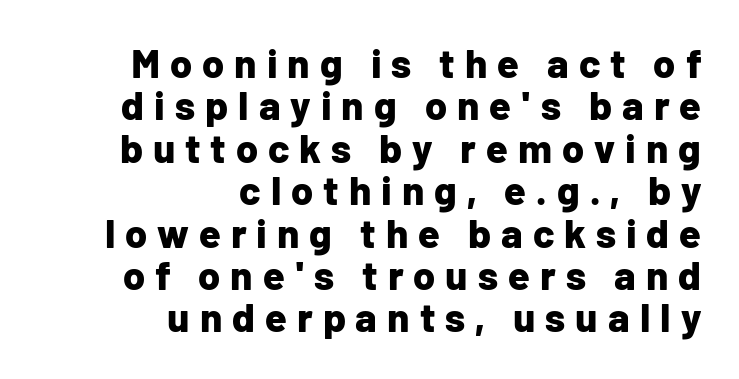
The image shows 40 px bold sans-serif type, upright; set right-aligned, tight line spacing (1.06x), unusually wide letter spacing (+0.25 em), not underlined; low stroke contrast and a medium x-height.
